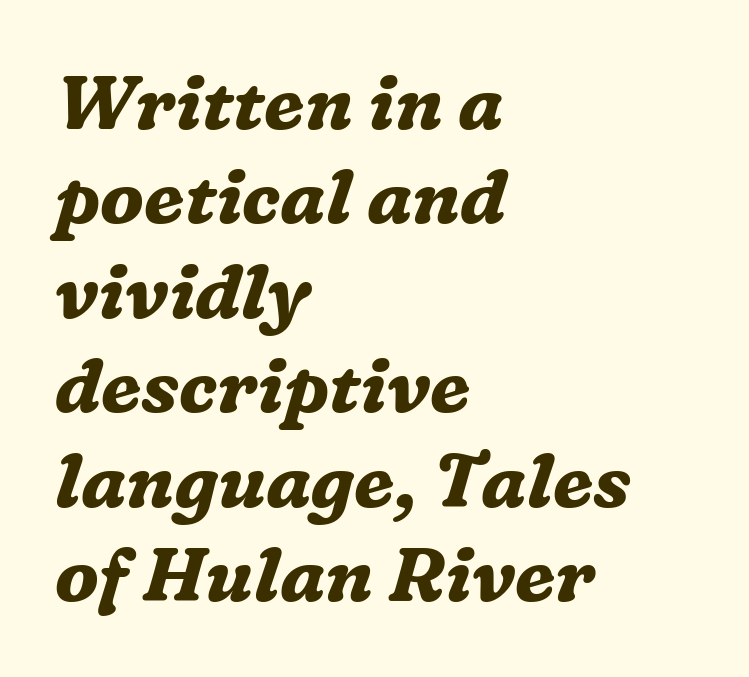
Q: Is the text bold? A: Yes.
Q: Is the text italic (slanted)? A: Yes, it leans right by about 16 degrees.
Q: Is the typeface a serif or a sans-serif typeface? A: Serif.
Q: Is the text underlined? A: No.
Q: How is the paragraph aligned? A: Left-aligned.
Q: Is the spacing between letters normal or unusually wide? A: Normal.
Q: Is the spacing between lines tight, normal or loose? A: Normal.
Q: Width (condensed, normal, or wide)? A: Normal.
Q: Stroke contrast? A: Medium.
Q: x-height? A: Medium.
Q: Monospaced? A: No.
